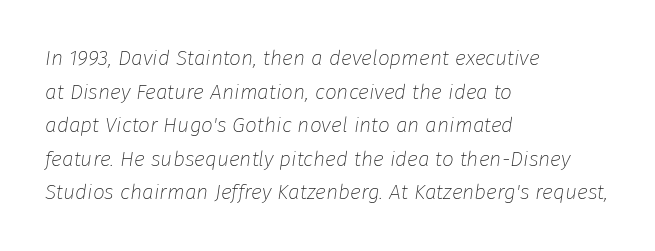
The face used here has a pronounced slope to its letters. Plain, unruled lines of type. This rendering uses left alignment, leaving the right contour irregular. In terms of leading, this rendering sits right in the middle. Compared with a typical body face, this is equally light or lighter still.
